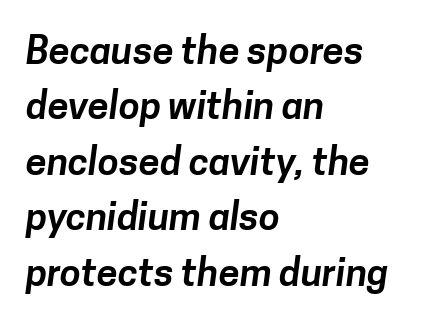
{"serif": "no", "width": "normal", "stroke_contrast": "low", "x_height": "medium", "monospaced": "no", "underline": "no", "align": "left", "line_spacing": "normal", "line_spacing_ratio": 1.46, "letter_spacing": "normal", "letter_spacing_em": 0.0, "glyph_px": 38}
